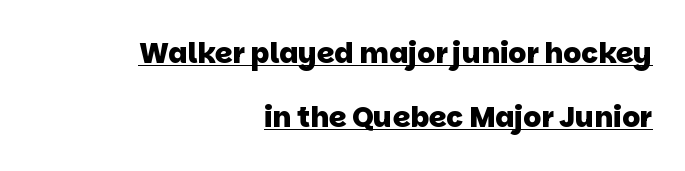
Q: Is the text bold? A: Yes.
Q: Is the typeface a serif or a sans-serif typeface? A: Sans-serif.
Q: Is the text underlined? A: Yes.
Q: How is the paragraph aligned? A: Right-aligned.
Q: Is the spacing between letters normal or unusually wide? A: Normal.
Q: Is the spacing between lines tight, normal or loose? A: Loose.
Q: Width (condensed, normal, or wide)? A: Normal.
Q: Stroke contrast? A: Low.
Q: x-height? A: Large.
Q: Monospaced? A: No.
